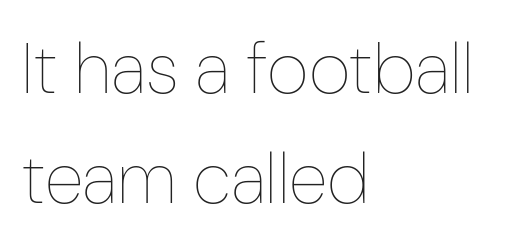
Q: Is the text bold? A: No.
Q: Is the text italic (slanted)? A: No, it is upright.
Q: Is the text underlined? A: No.
Q: How is the paragraph aligned? A: Left-aligned.
Q: Is the spacing between letters normal or unusually wide? A: Normal.
Q: Is the spacing between lines tight, normal or loose? A: Normal.
Q: Width (condensed, normal, or wide)? A: Condensed.
Q: Stroke contrast? A: Low.
Q: x-height? A: Medium.
Q: Monospaced? A: No.
